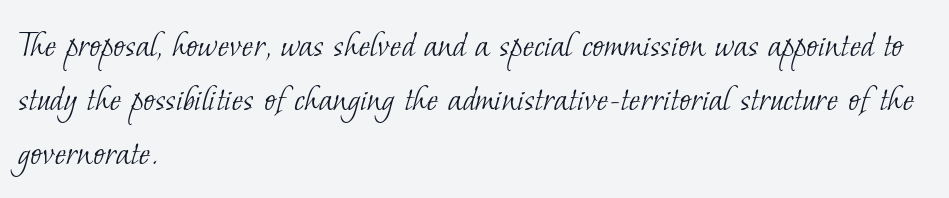
{"serif": "yes", "bold": "no", "weight": "light", "width": "normal", "stroke_contrast": "low", "x_height": "small", "monospaced": "no", "underline": "no", "align": "left", "line_spacing": "normal", "line_spacing_ratio": 1.39, "letter_spacing": "normal", "letter_spacing_em": 0.0, "glyph_px": 39}
